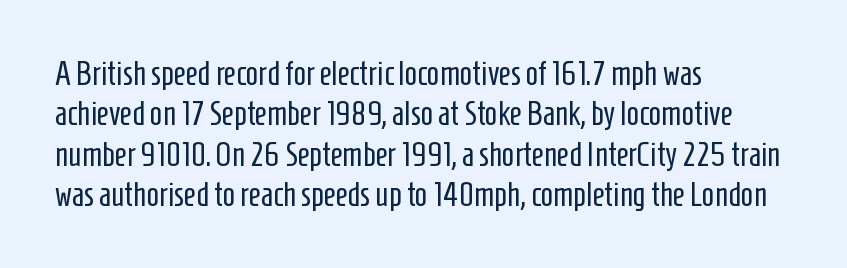
{"serif": "no", "italic": "no", "bold": "no", "weight": "regular", "width": "condensed", "stroke_contrast": "low", "x_height": "medium", "monospaced": "no", "underline": "no", "align": "left", "line_spacing_ratio": 1.22, "letter_spacing": "normal", "letter_spacing_em": 0.0, "glyph_px": 33}
